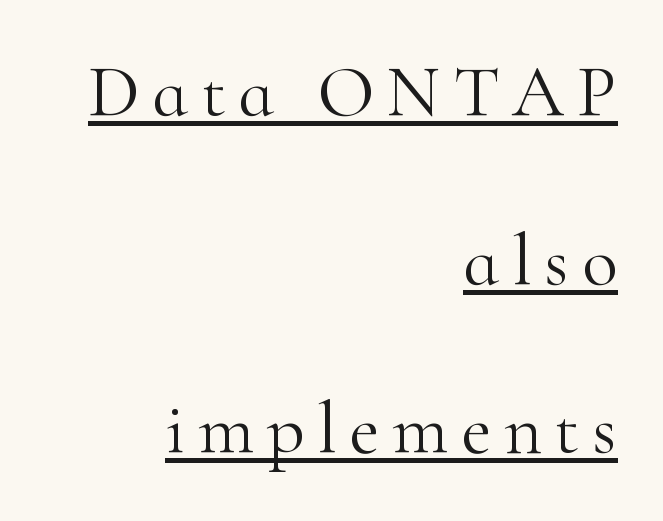
Q: Is the text bold? A: No.
Q: Is the text italic (slanted)? A: No, it is upright.
Q: Is the typeface a serif or a sans-serif typeface? A: Serif.
Q: Is the text underlined? A: Yes.
Q: How is the paragraph aligned? A: Right-aligned.
Q: Is the spacing between lines tight, normal or loose? A: Loose.
Q: Width (condensed, normal, or wide)? A: Normal.
Q: Stroke contrast? A: High.
Q: x-height? A: Small.
Q: Monospaced? A: No.
